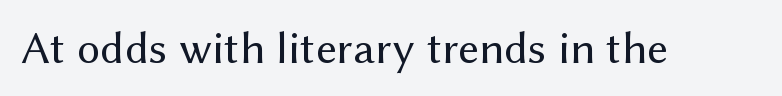
{"serif": "no", "italic": "no", "bold": "no", "weight": "regular", "width": "normal", "stroke_contrast": "medium", "x_height": "medium", "monospaced": "no", "underline": "no", "letter_spacing": "normal", "letter_spacing_em": 0.0, "glyph_px": 46}
